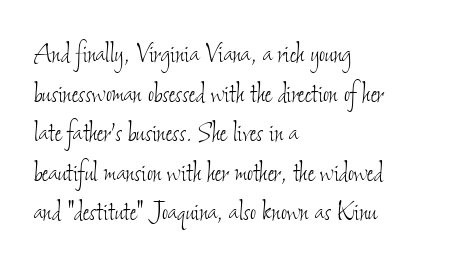
Q: Is the text bold? A: No.
Q: Is the text underlined? A: No.
Q: How is the paragraph aligned? A: Left-aligned.
Q: Is the spacing between letters normal or unusually wide? A: Normal.
Q: Width (condensed, normal, or wide)? A: Condensed.
Q: Stroke contrast? A: Low.
Q: x-height? A: Small.
Q: Monospaced? A: No.
